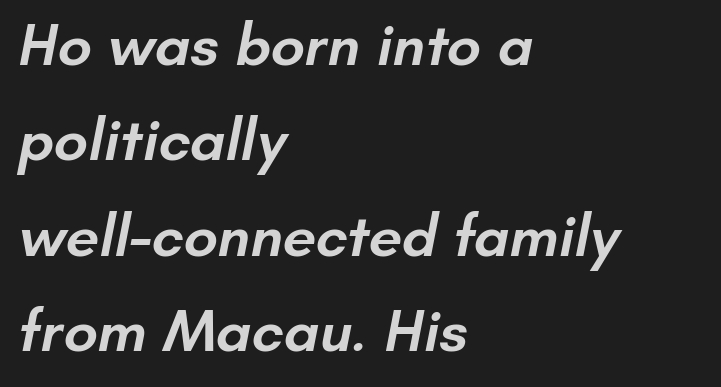
The letters sit at their default tracking, neither squeezed nor spread. Students, observe: this is what conventionally led text looks like. Students, this is semibold: more ink than regular, less than bold. This rendering features lettering with no underline. A student would call this left alignment; a typographer would say flush left, rag right. Are there feet on the stems? There aren't — it's a sans.
